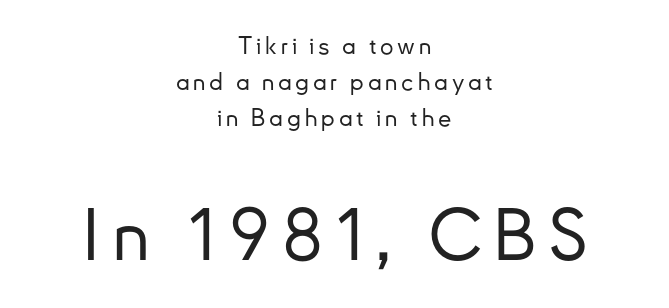
The letters carry no serifs — their stems end cleanly without finishing strokes. The space between consecutive lines is moderate. Tall strokes in this sample are plumb rather than angled. Neither beginnings nor endings align; midpoints do. Descenders are the only things crossing below the line.
